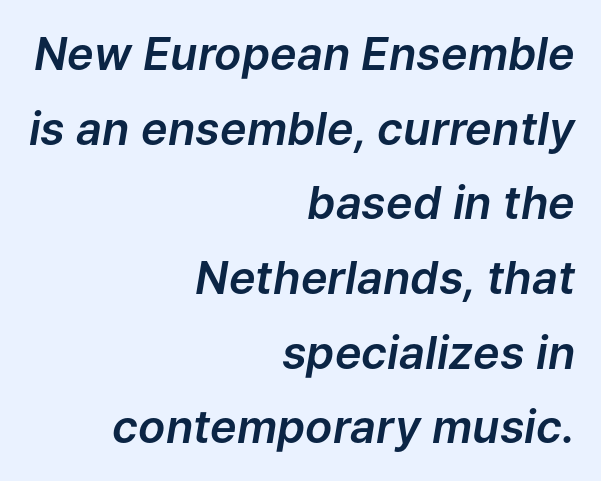
{"italic": "yes", "lean": "right", "slant_degrees": 9, "width": "normal", "stroke_contrast": "low", "x_height": "medium", "monospaced": "no", "underline": "no", "align": "right", "line_spacing": "normal", "line_spacing_ratio": 1.66, "letter_spacing": "normal", "letter_spacing_em": 0.0, "glyph_px": 45}
